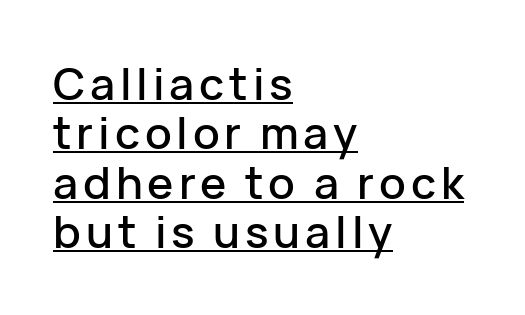
Q: Is the text italic (slanted)? A: No, it is upright.
Q: Is the typeface a serif or a sans-serif typeface? A: Sans-serif.
Q: Is the text underlined? A: Yes.
Q: How is the paragraph aligned? A: Left-aligned.
Q: Is the spacing between lines tight, normal or loose? A: Tight.
Q: Width (condensed, normal, or wide)? A: Normal.
Q: Stroke contrast? A: Low.
Q: x-height? A: Medium.
Q: Monospaced? A: No.
